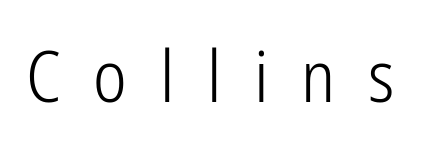
{"serif": "no", "italic": "no", "bold": "no", "weight": "light", "width": "condensed", "stroke_contrast": "low", "x_height": "medium", "monospaced": "no", "underline": "no", "letter_spacing": "wide", "letter_spacing_em": 0.46, "glyph_px": 71}
